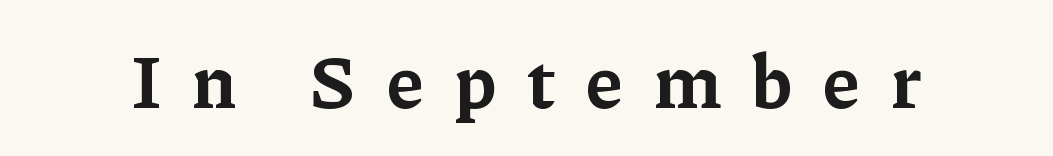
The image shows 75 px bold serif type, upright; set unusually wide letter spacing (+0.41 em), not underlined; low stroke contrast and a medium x-height.
